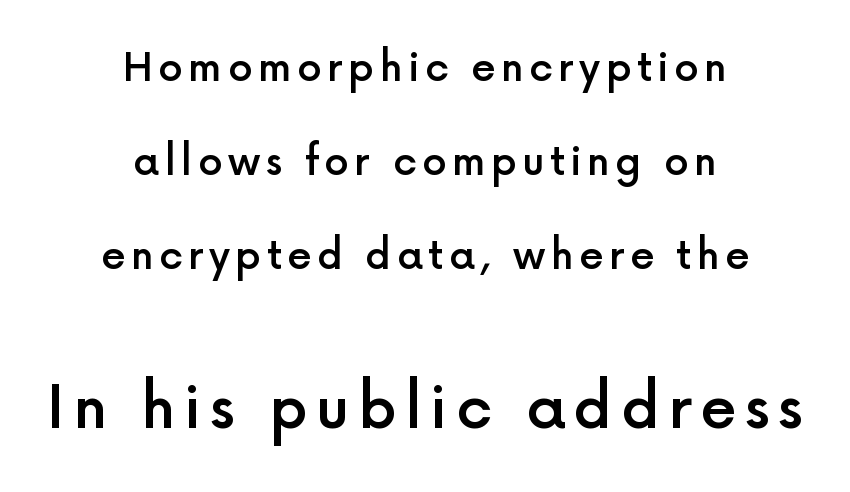
Q: Is the text bold? A: Semi-bold.
Q: Is the text italic (slanted)? A: No, it is upright.
Q: Is the typeface a serif or a sans-serif typeface? A: Sans-serif.
Q: Is the text underlined? A: No.
Q: How is the paragraph aligned? A: Centered.
Q: Is the spacing between lines tight, normal or loose? A: Loose.
Q: Which block of text is set in a larger size, the first (top) or the second (bottom)? A: The second (bottom) one.
Q: Width (condensed, normal, or wide)? A: Normal.
Q: x-height? A: Medium.
Q: Monospaced? A: No.
